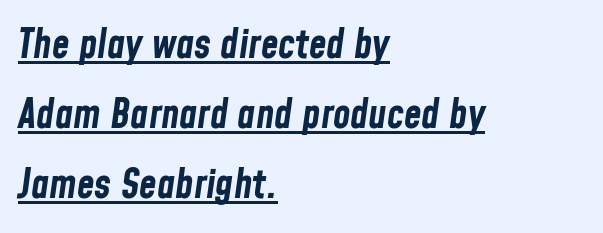
Q: Is the text bold? A: Yes.
Q: Is the text italic (slanted)? A: Yes, it leans right by about 8 degrees.
Q: Is the text underlined? A: Yes.
Q: How is the paragraph aligned? A: Left-aligned.
Q: Is the spacing between letters normal or unusually wide? A: Normal.
Q: Width (condensed, normal, or wide)? A: Condensed.
Q: Stroke contrast? A: Low.
Q: x-height? A: Medium.
Q: Monospaced? A: No.
